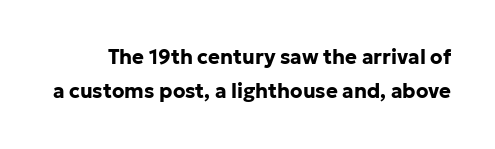
The image shows 20 px bold type, upright; set line spacing 1.71x, normal letter spacing, not underlined.
